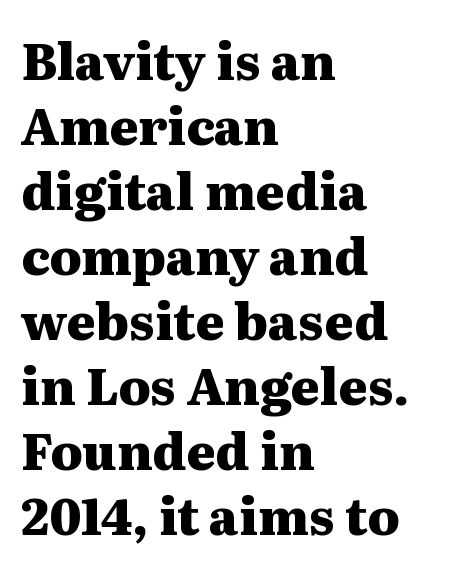
Notice how the stems are strictly vertical — no italics here. Each row of text sits above clean, open space. Does extra space separate the letters? No, they use regular spacing. The rendering uses a bold face; every stroke is thick and dark. A typesetter would label this face a serif.
